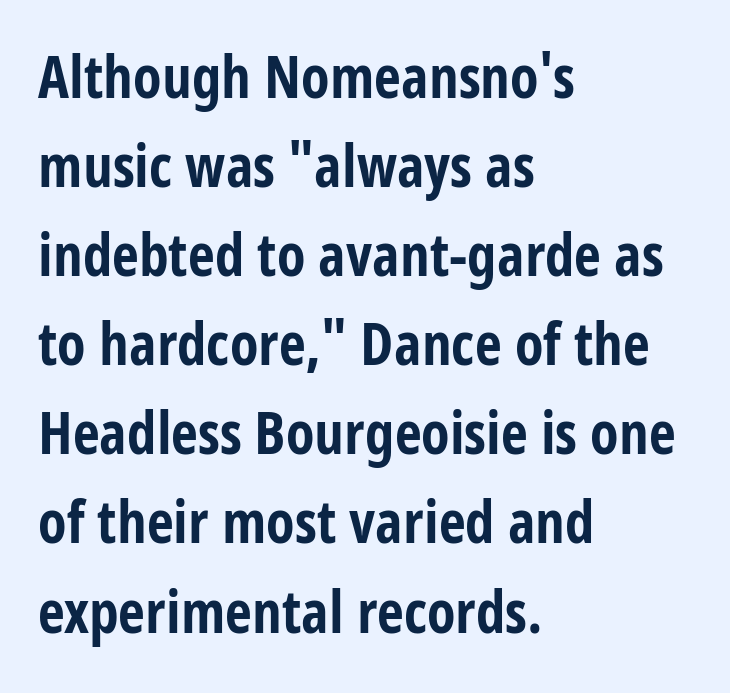
{"serif": "no", "italic": "no", "bold": "yes", "weight": "bold", "width": "condensed", "stroke_contrast": "low", "x_height": "large", "monospaced": "no", "underline": "no", "align": "left", "line_spacing": "normal", "line_spacing_ratio": 1.51, "letter_spacing": "normal", "letter_spacing_em": 0.0, "glyph_px": 59}
